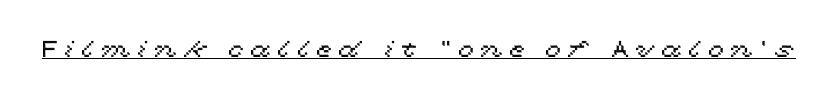
Q: Is the text italic (slanted)? A: Yes.
Q: Is the text underlined? A: Yes.
Q: Is the spacing between letters normal or unusually wide? A: Unusually wide.
